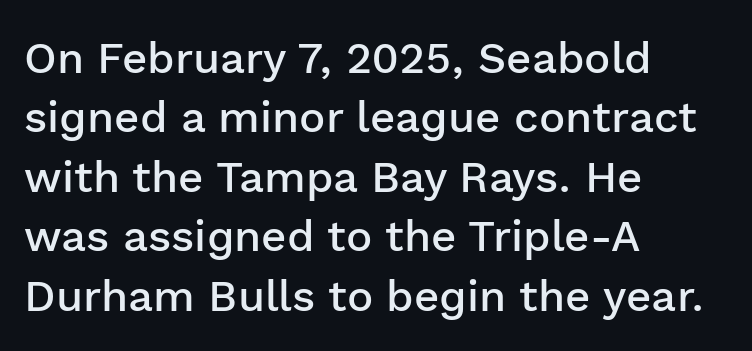
The image shows 44 px semibold sans-serif type, upright; set left-aligned, normal line spacing (1.35x), normal letter spacing, not underlined; low stroke contrast and a medium x-height.
